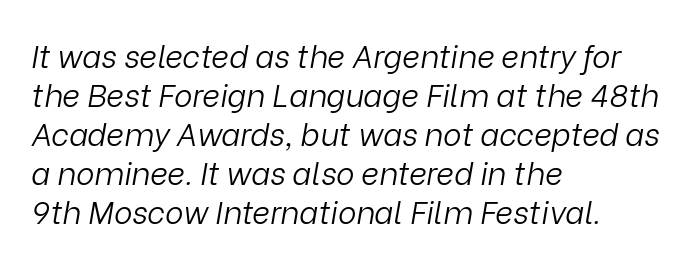
No heavy texture on the line: the type isn't bold. Is this a fixed-width face? No — the glyphs have proportional, varying widths. Layout note: lines flush left. This block has exactly the height ordinary leading produces. Is the letter spacing exaggerated? No — it looks like the ordinary default. A typesetter would mark this as italic.
